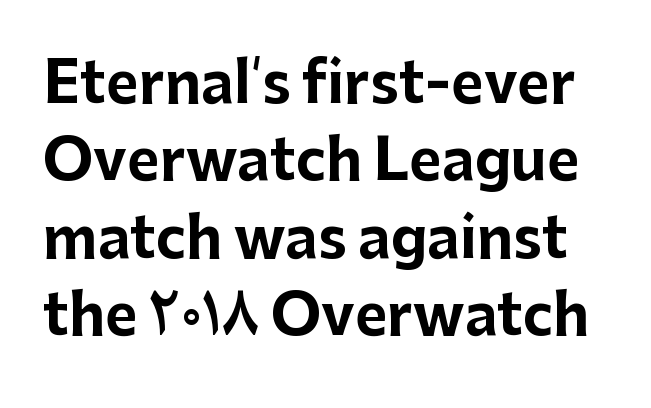
Q: Is the text bold? A: Yes.
Q: Is the text italic (slanted)? A: No, it is upright.
Q: Is the typeface a serif or a sans-serif typeface? A: Sans-serif.
Q: Is the text underlined? A: No.
Q: Is the spacing between letters normal or unusually wide? A: Normal.
Q: Is the spacing between lines tight, normal or loose? A: Normal.
Q: Width (condensed, normal, or wide)? A: Normal.
Q: Stroke contrast? A: Low.
Q: x-height? A: Medium.
Q: Monospaced? A: No.
